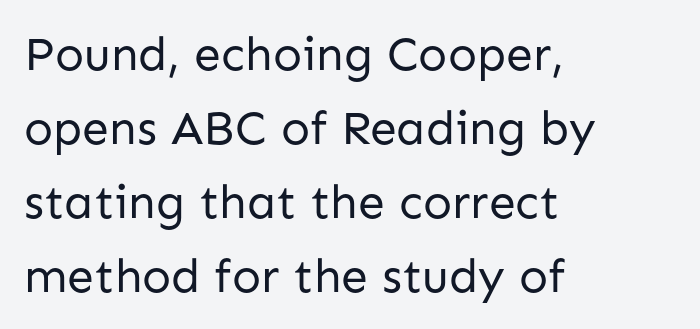
{"serif": "no", "italic": "no", "bold": "no", "weight": "regular", "width": "normal", "stroke_contrast": "low", "x_height": "medium", "monospaced": "no", "underline": "no", "align": "left", "line_spacing": "normal", "line_spacing_ratio": 1.54, "letter_spacing": "normal", "letter_spacing_em": 0.0, "glyph_px": 48}
